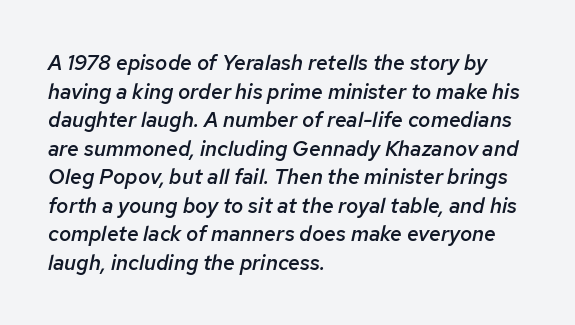
Q: Is the text bold? A: Semi-bold.
Q: Is the text italic (slanted)? A: Yes, it leans right by about 12 degrees.
Q: Is the text underlined? A: No.
Q: How is the paragraph aligned? A: Left-aligned.
Q: Is the spacing between letters normal or unusually wide? A: Normal.
Q: Is the spacing between lines tight, normal or loose? A: Normal.
